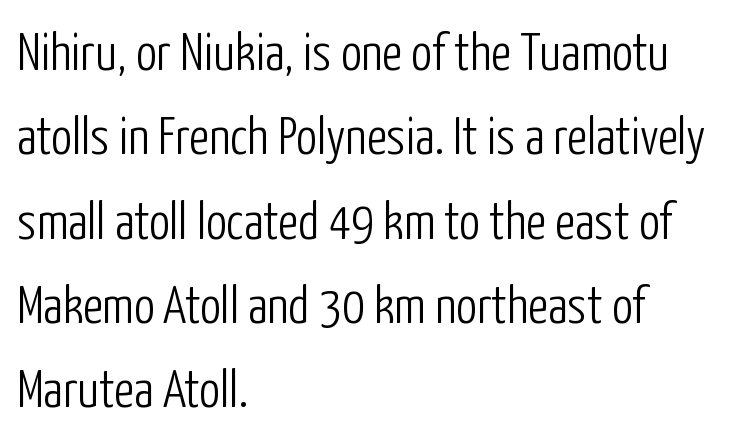
The image shows 53 px light, condensed sans-serif type, upright; set left-aligned, normal line spacing (1.59x), normal letter spacing, not underlined; low stroke contrast and a medium x-height.
